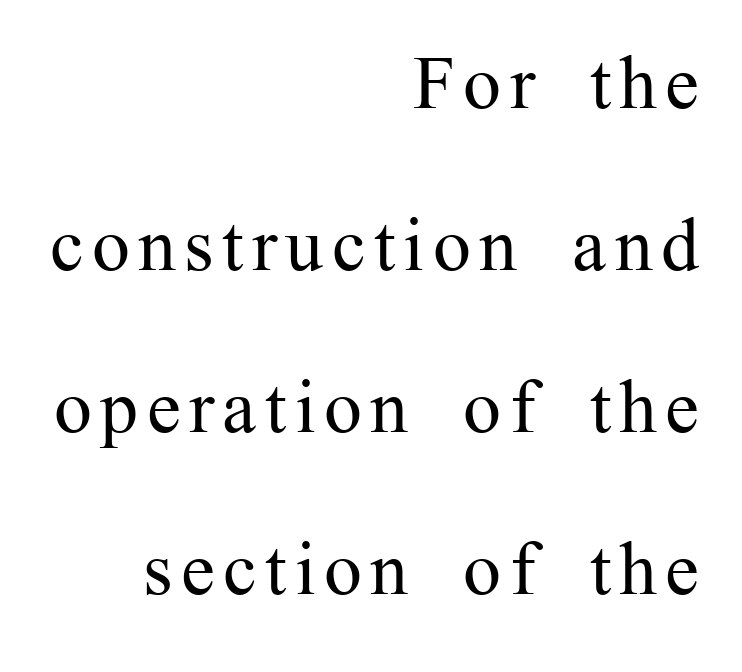
{"serif": "yes", "italic": "no", "bold": "no", "weight": "regular", "width": "normal", "stroke_contrast": "medium", "x_height": "medium", "monospaced": "no", "underline": "no", "align": "right", "line_spacing": "loose", "line_spacing_ratio": 2.13, "glyph_px": 76}
